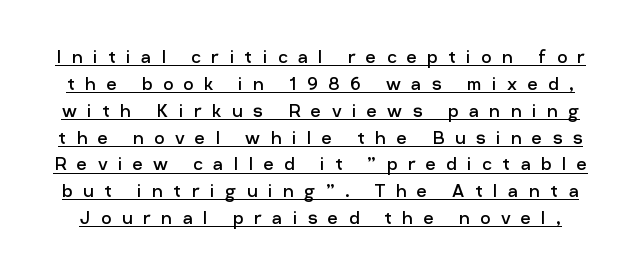
The image shows 22 px text type, upright; set line spacing 1.22x, unusually wide letter spacing (+0.48 em), underlined.
